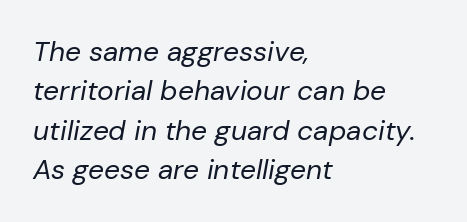
You could not count columns in this text — the font is proportionally spaced. The glyphs are unaccompanied by any horizontal stroke below them. Summary of vertical rhythm: regular, with standard interline spacing. Yep, that's italic — everything's leaning.
